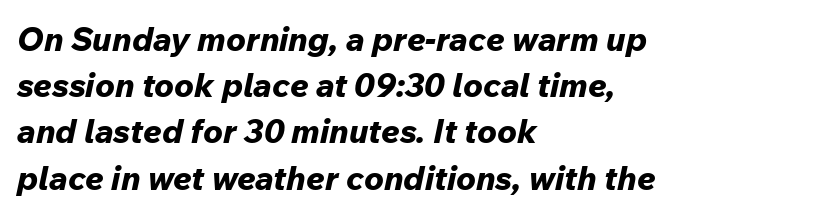
{"italic": "yes", "lean": "right", "slant_degrees": 12, "bold": "yes", "weight": "bold", "width": "normal", "stroke_contrast": "low", "x_height": "medium", "monospaced": "no", "underline": "no", "align": "left", "line_spacing": "normal", "line_spacing_ratio": 1.4, "letter_spacing": "normal", "letter_spacing_em": 0.0, "glyph_px": 33}
